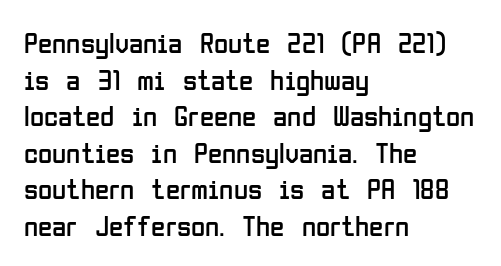
Q: Is the text bold? A: No.
Q: Is the text italic (slanted)? A: No, it is upright.
Q: Is the typeface a serif or a sans-serif typeface? A: Sans-serif.
Q: Is the text underlined? A: No.
Q: How is the paragraph aligned? A: Left-aligned.
Q: Is the spacing between letters normal or unusually wide? A: Normal.
Q: Is the spacing between lines tight, normal or loose? A: Normal.
Q: Width (condensed, normal, or wide)? A: Condensed.
Q: Stroke contrast? A: Low.
Q: x-height? A: Medium.
Q: Monospaced? A: No.
